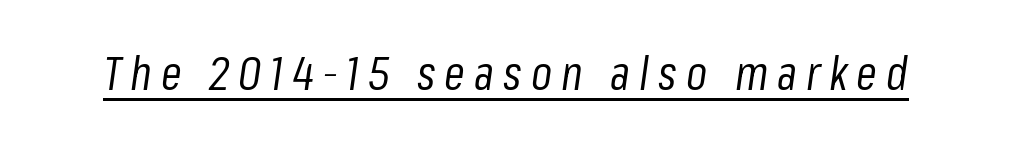
Proportional: the letters do not fall into vertical columns. The lettering is marked with a stroke running underneath it. The face looks like a standard text weight, possibly lighter. In terms of posture, this sample is oblique.
